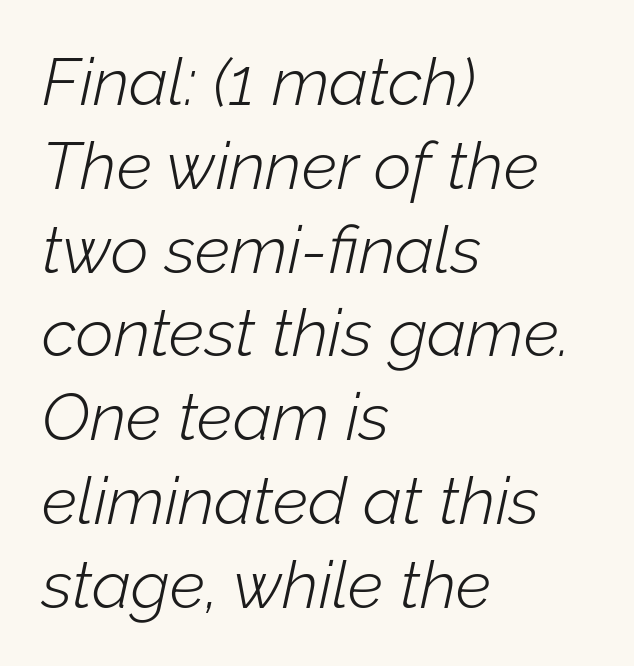
The image shows 66 px light type, italic (leaning right); set left-aligned, normal line spacing (1.27x), normal letter spacing, not underlined; low stroke contrast and a medium x-height.
